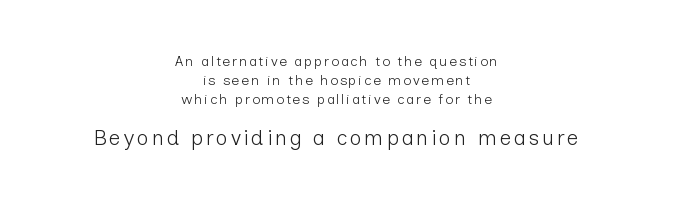
Q: Is the text bold? A: No.
Q: Is the text italic (slanted)? A: No, it is upright.
Q: Is the text underlined? A: No.
Q: How is the paragraph aligned? A: Centered.
Q: Is the spacing between lines tight, normal or loose? A: Normal.
Q: Which block of text is set in a larger size, the first (top) or the second (bottom)? A: The second (bottom) one.
